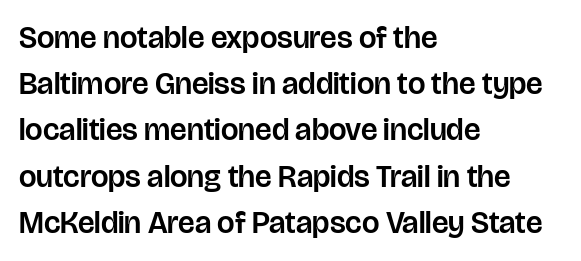
Q: Is the text italic (slanted)? A: No, it is upright.
Q: Is the typeface a serif or a sans-serif typeface? A: Sans-serif.
Q: Is the text underlined? A: No.
Q: How is the paragraph aligned? A: Left-aligned.
Q: Is the spacing between letters normal or unusually wide? A: Normal.
Q: Is the spacing between lines tight, normal or loose? A: Normal.
Q: Width (condensed, normal, or wide)? A: Normal.
Q: Stroke contrast? A: Low.
Q: x-height? A: Large.
Q: Monospaced? A: No.
